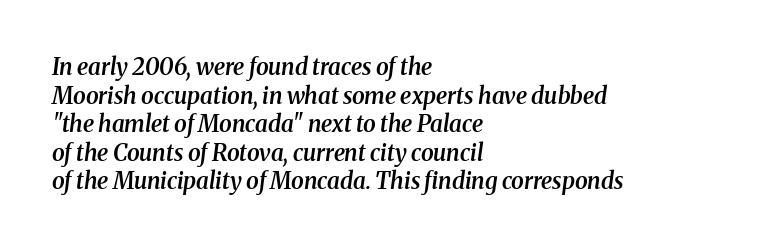
The image shows 23 px text type, italic (leaning right); set left-aligned, line spacing 1.24x, normal letter spacing, not underlined.
